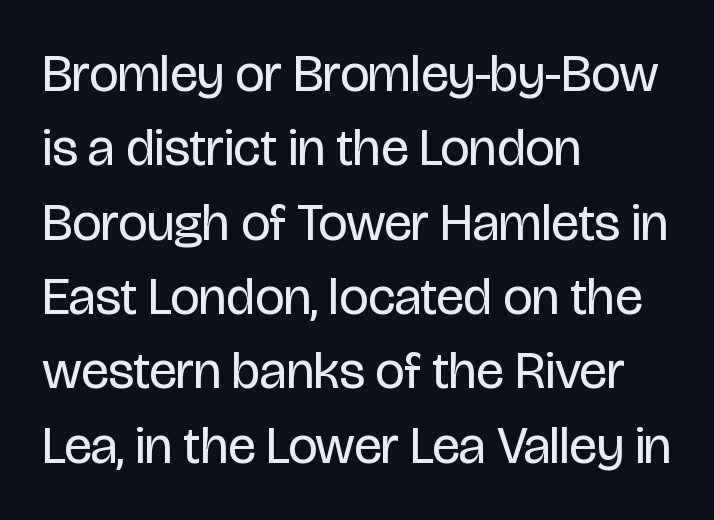
{"serif": "no", "italic": "no", "bold": "no", "weight": "regular", "width": "condensed", "stroke_contrast": "low", "x_height": "large", "monospaced": "no", "underline": "no", "align": "left", "line_spacing": "normal", "line_spacing_ratio": 1.43, "letter_spacing": "normal", "letter_spacing_em": 0.0, "glyph_px": 52}
